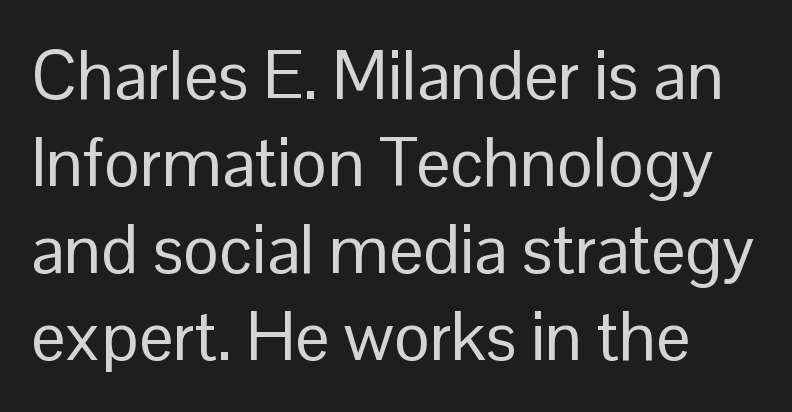
The image shows 68 px regular-weight sans-serif type, upright; set normal line spacing (1.28x), normal letter spacing, not underlined; low stroke contrast and a medium x-height.
